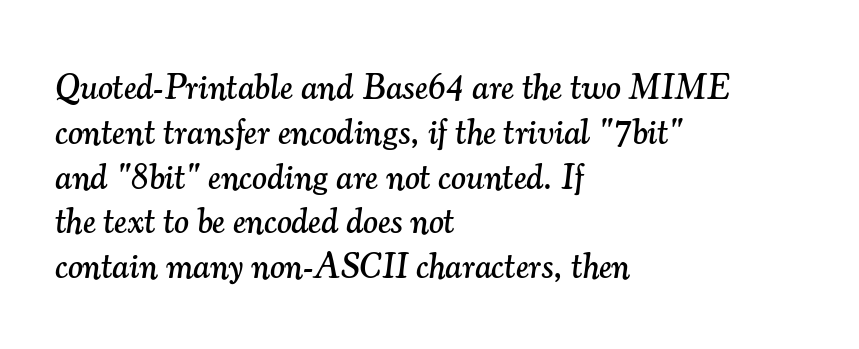
This block has exactly the height ordinary leading produces. The face used here is seriffed, in the tradition of book romans. In terms of letterspacing, this is plain default setting. Italic: yes, the glyphs are oblique. Varying glyph widths throughout — classic text-font behaviour.
